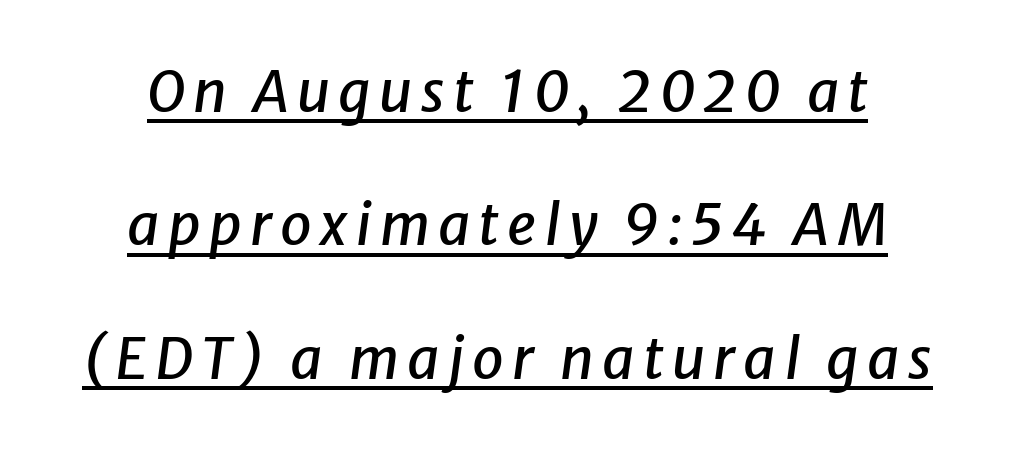
{"italic": "yes", "lean": "right", "slant_degrees": 8, "width": "normal", "stroke_contrast": "low", "x_height": "medium", "monospaced": "no", "underline": "yes", "align": "center", "line_spacing": "loose", "line_spacing_ratio": 2.34, "glyph_px": 57}
